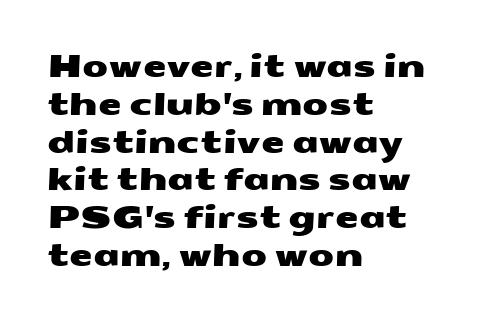
The image shows 30 px wide sans-serif type; set left-aligned, normal line spacing (1.26x), normal letter spacing, not underlined; medium stroke contrast and a medium x-height.
